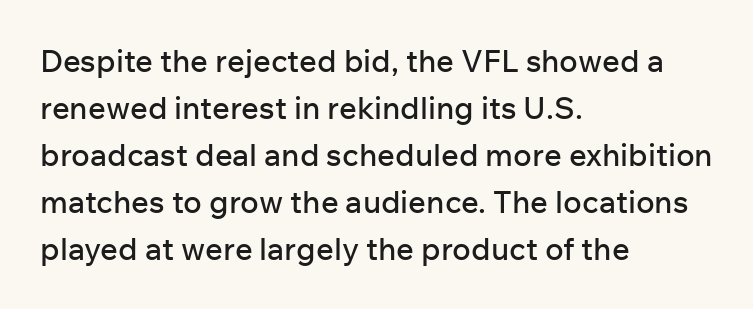
The image shows 31 px sans-serif type, upright; set left-aligned, normal line spacing (1.52x), normal letter spacing, not underlined; low stroke contrast and a medium x-height.
